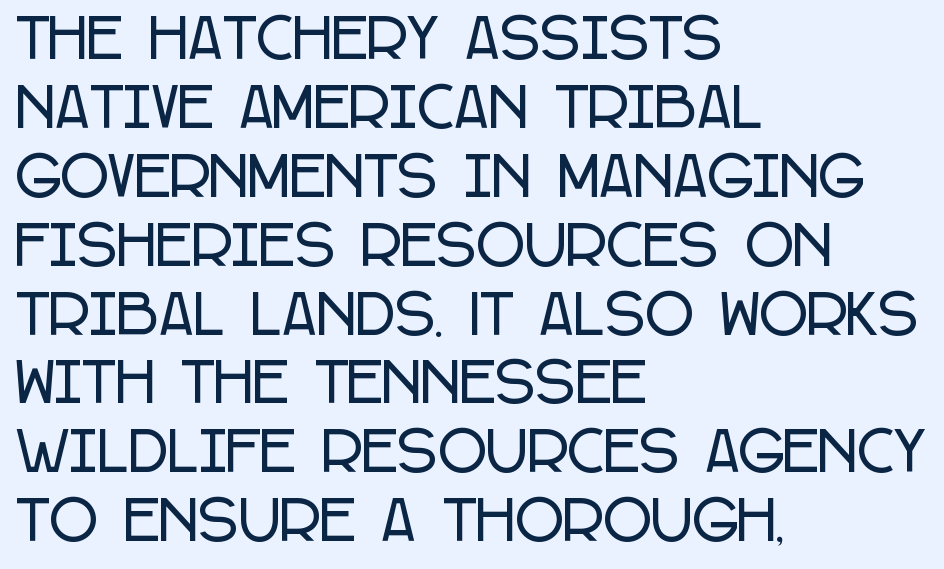
{"serif": "no", "italic": "no", "width": "condensed", "stroke_contrast": "low", "x_height": "large", "monospaced": "no", "underline": "no", "align": "left", "line_spacing": "normal", "line_spacing_ratio": 1.3, "letter_spacing": "normal", "letter_spacing_em": 0.0, "glyph_px": 53}
